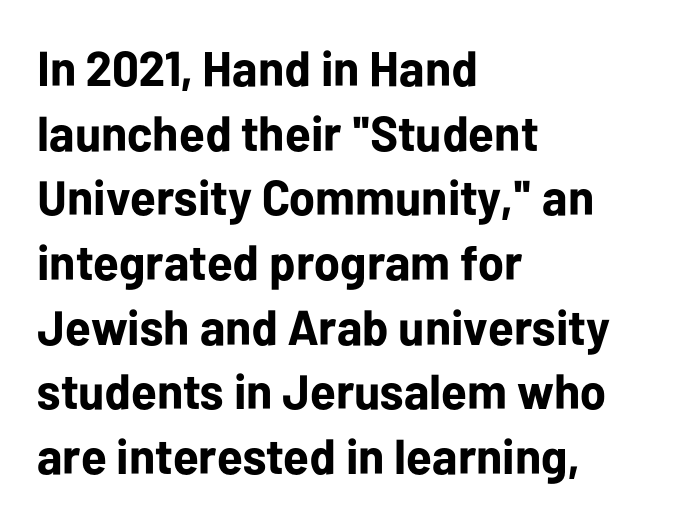
{"serif": "no", "italic": "no", "bold": "yes", "weight": "bold", "width": "normal", "stroke_contrast": "low", "x_height": "medium", "monospaced": "no", "underline": "no", "align": "left", "line_spacing": "normal", "line_spacing_ratio": 1.32, "letter_spacing": "normal", "letter_spacing_em": 0.0, "glyph_px": 49}
